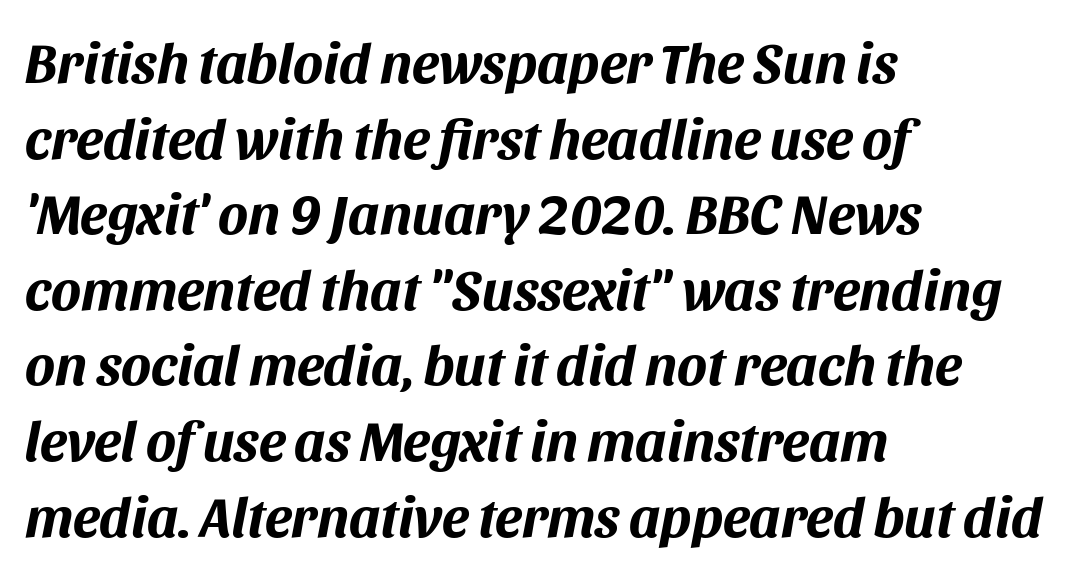
The vertical gap from one line to the next is medium. The passage shown has conventional tracking throughout. The lettering tilts uniformly, giving the passage an italic look. Every row of glyphs begins at an identical x-position on the left. The face used here is proportionally spaced, like ordinary book or web type. Thick stems and heavy bowls — unmistakably bold.
